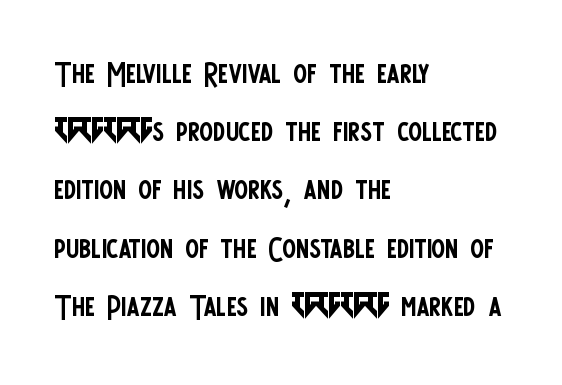
Q: Is the text bold? A: No.
Q: Is the text italic (slanted)? A: No, it is upright.
Q: Is the typeface a serif or a sans-serif typeface? A: Sans-serif.
Q: Is the text underlined? A: No.
Q: How is the paragraph aligned? A: Left-aligned.
Q: Is the spacing between letters normal or unusually wide? A: Normal.
Q: Is the spacing between lines tight, normal or loose? A: Normal.
Q: Width (condensed, normal, or wide)? A: Condensed.
Q: Stroke contrast? A: Low.
Q: x-height? A: Large.
Q: Monospaced? A: No.
